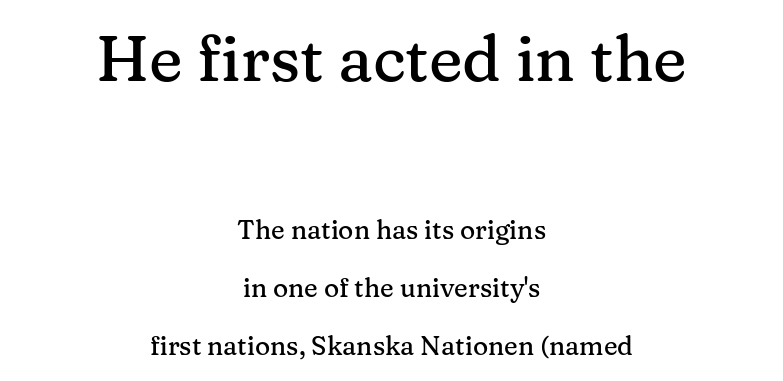
Q: Is the text italic (slanted)? A: No, it is upright.
Q: Is the typeface a serif or a sans-serif typeface? A: Serif.
Q: Is the text underlined? A: No.
Q: How is the paragraph aligned? A: Centered.
Q: Is the spacing between letters normal or unusually wide? A: Normal.
Q: Is the spacing between lines tight, normal or loose? A: Loose.
Q: Which block of text is set in a larger size, the first (top) or the second (bottom)? A: The first (top) one.
Q: Width (condensed, normal, or wide)? A: Normal.
Q: Stroke contrast? A: Medium.
Q: x-height? A: Medium.
Q: Monospaced? A: No.
